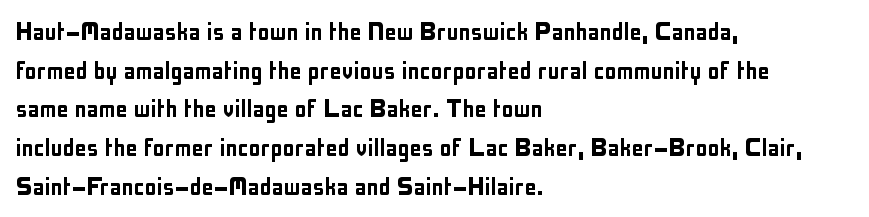
Q: Is the text italic (slanted)? A: No, it is upright.
Q: Is the typeface a serif or a sans-serif typeface? A: Sans-serif.
Q: Is the text underlined? A: No.
Q: How is the paragraph aligned? A: Left-aligned.
Q: Is the spacing between letters normal or unusually wide? A: Normal.
Q: Is the spacing between lines tight, normal or loose? A: Normal.
Q: Width (condensed, normal, or wide)? A: Condensed.
Q: Stroke contrast? A: Low.
Q: x-height? A: Medium.
Q: Monospaced? A: No.
